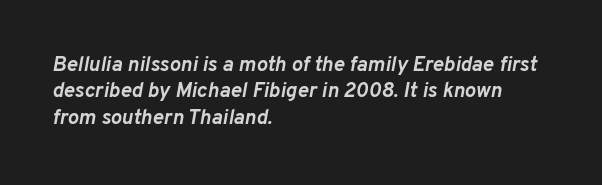
Glance below the letters and you will spot only blank space. Leftover space on each line is placed entirely after the last word. These lines keep a tight, regular rhythm from letter to letter. As a designer I'd log this as weight 700, bold.
